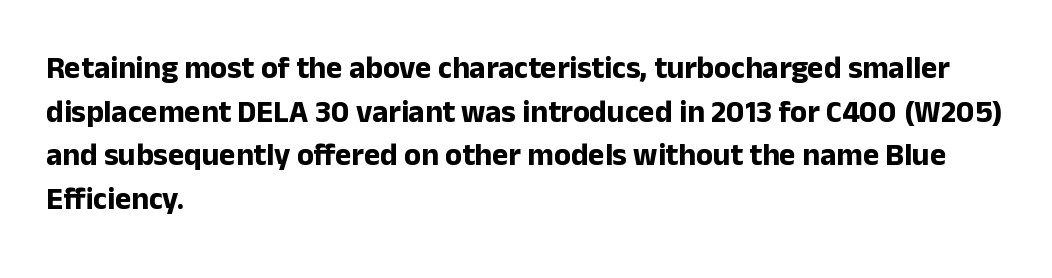
One-word summary of the alignment: left. Bare-footed words on every line. Here the glyphs are tracked normally, forming tight word shapes. A typesetter would call this proportional, since set widths differ per character.
